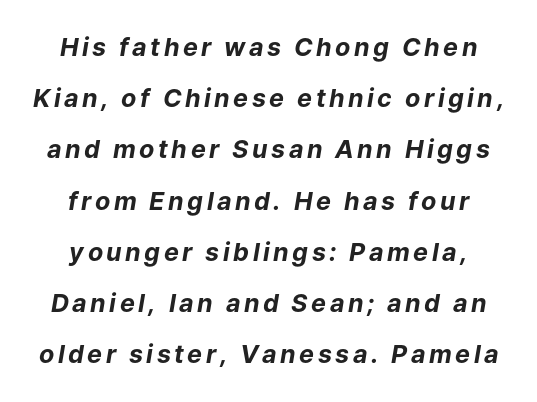
Q: Is the text bold? A: Yes.
Q: Is the text italic (slanted)? A: Yes, it leans right by about 9 degrees.
Q: Is the text underlined? A: No.
Q: How is the paragraph aligned? A: Centered.
Q: Is the spacing between lines tight, normal or loose? A: Loose.
